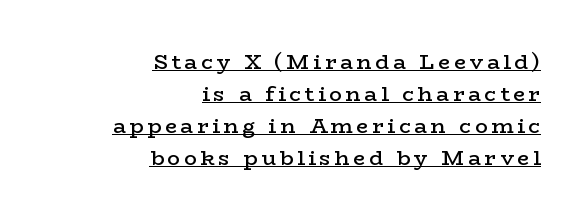
Q: Is the text bold? A: Semi-bold.
Q: Is the text italic (slanted)? A: No, it is upright.
Q: Is the text underlined? A: Yes.
Q: How is the paragraph aligned? A: Right-aligned.
Q: Is the spacing between lines tight, normal or loose? A: Normal.
